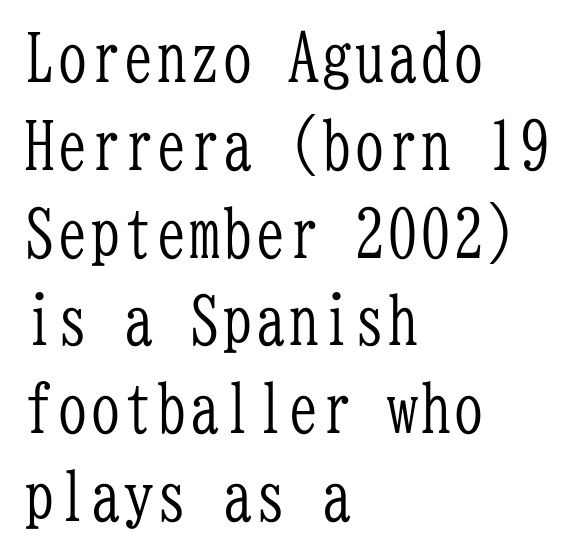
Q: Is the text bold? A: No.
Q: Is the text italic (slanted)? A: No, it is upright.
Q: Is the typeface a serif or a sans-serif typeface? A: Serif.
Q: Is the text underlined? A: No.
Q: How is the paragraph aligned? A: Left-aligned.
Q: Is the spacing between letters normal or unusually wide? A: Normal.
Q: Is the spacing between lines tight, normal or loose? A: Normal.
Q: Width (condensed, normal, or wide)? A: Condensed.
Q: Stroke contrast? A: Low.
Q: x-height? A: Medium.
Q: Monospaced? A: Yes.
